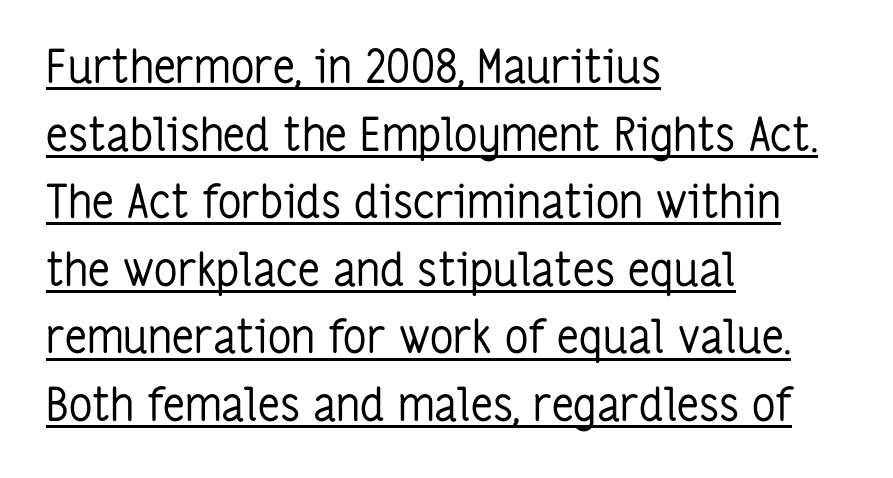
The image shows 46 px regular-weight, condensed sans-serif type, upright; set left-aligned, normal line spacing (1.47x), normal letter spacing, underlined; low stroke contrast and a medium x-height.
